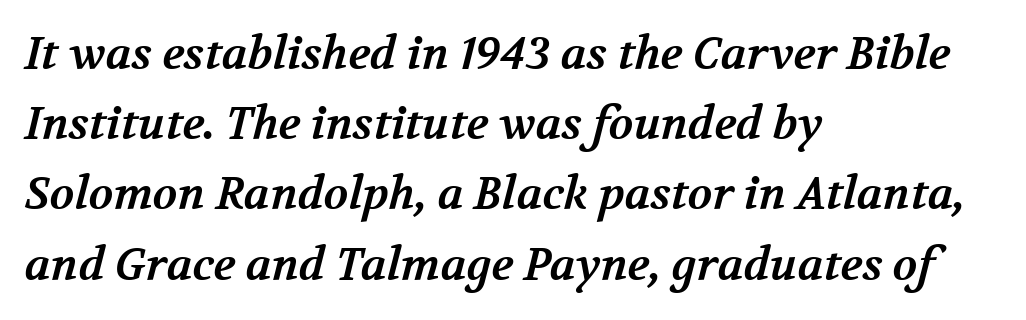
This sample has the flowing, uneven cadence of proportional lettering. Interline gaps are of average width in this sample. Notice how thick the strokes are: this is what a full bold looks like. Each letter's strokes conclude with small projecting serifs. The space beneath each line is pristine and unruled.
